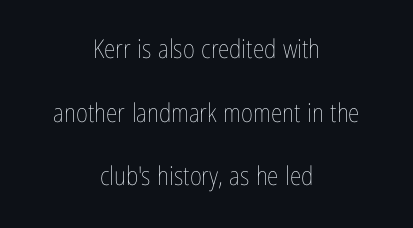
Q: Is the text bold? A: No.
Q: Is the text italic (slanted)? A: No, it is upright.
Q: Is the text underlined? A: No.
Q: How is the paragraph aligned? A: Centered.
Q: Is the spacing between letters normal or unusually wide? A: Normal.
Q: Is the spacing between lines tight, normal or loose? A: Loose.
